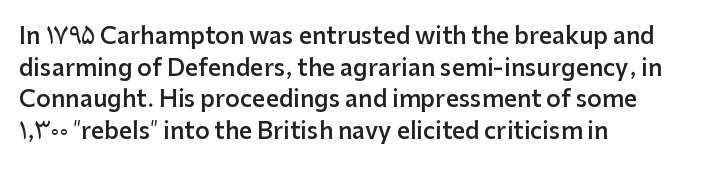
{"italic": "no", "bold": "semi", "underline": "no", "align": "left", "line_spacing": "normal", "line_spacing_ratio": 1.38, "letter_spacing": "normal", "letter_spacing_em": 0.0, "glyph_px": 23}
